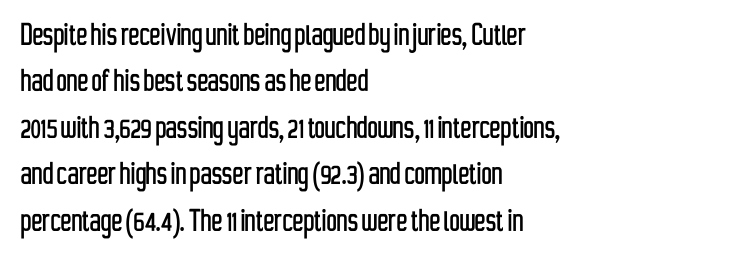
The image shows 36 px condensed sans-serif type, upright; set left-aligned, normal line spacing (1.29x), normal letter spacing, not underlined; low stroke contrast and a medium x-height.
